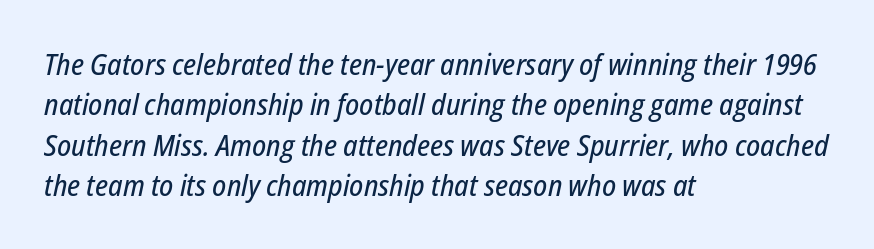
Nothing unusual about the tracking: characters are spaced as the font intends. Italic? Definitely — the glyphs are oblique. The string is rendered with underlining switched off. Compared with a centered layout, this one pins lines to the left instead. Evenly set lines give the paragraph a standard silhouette. The face used here is proportionally spaced, like ordinary book or web type.
